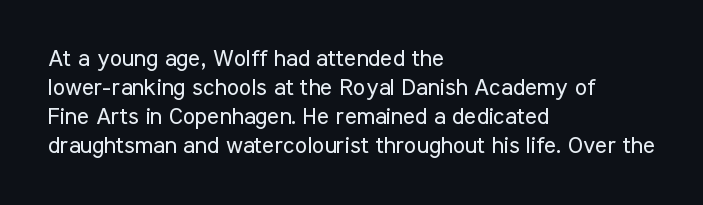
A typesetter would call this zero additional tracking. If you drew a line through each stem, it would be perfectly vertical. This block has exactly the height ordinary leading produces. Teacher's note: observe the even left margin — that is flush-left alignment. The area under the type is left untouched. This is not heavy type; no bold has been used.
